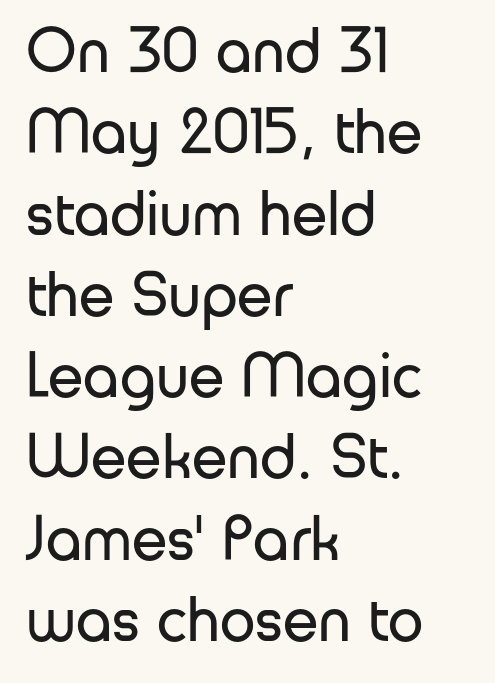
{"serif": "no", "italic": "no", "bold": "no", "weight": "regular", "width": "normal", "stroke_contrast": "low", "x_height": "medium", "monospaced": "no", "underline": "no", "align": "left", "line_spacing": "normal", "line_spacing_ratio": 1.27, "letter_spacing": "normal", "letter_spacing_em": 0.0, "glyph_px": 64}
